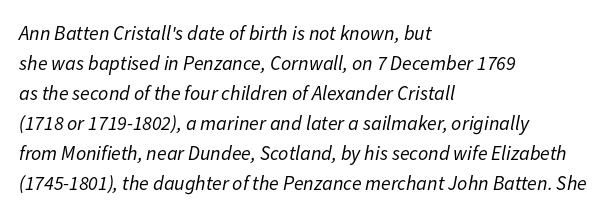
Q: Is the text bold? A: No.
Q: Is the text italic (slanted)? A: Yes, it leans right by about 11 degrees.
Q: Is the text underlined? A: No.
Q: How is the paragraph aligned? A: Left-aligned.
Q: Is the spacing between letters normal or unusually wide? A: Normal.
Q: Is the spacing between lines tight, normal or loose? A: Normal.
